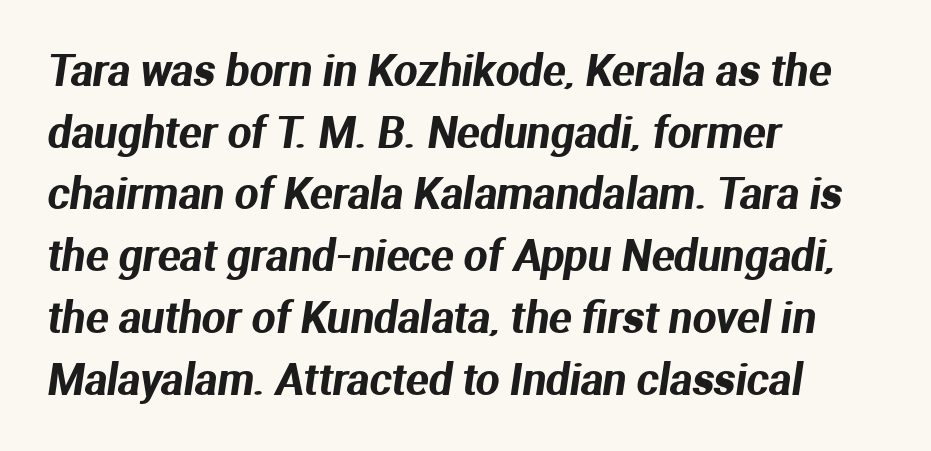
{"serif": "no", "width": "normal", "stroke_contrast": "medium", "x_height": "medium", "monospaced": "no", "underline": "no", "align": "left", "line_spacing": "normal", "line_spacing_ratio": 1.47, "letter_spacing": "normal", "letter_spacing_em": 0.0, "glyph_px": 42}
